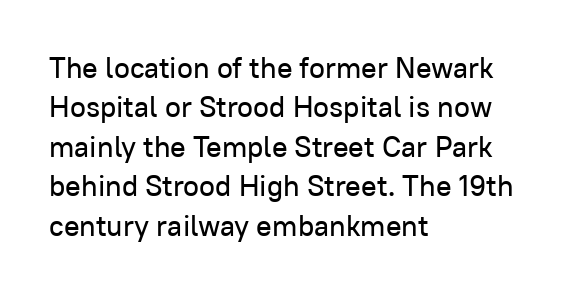
{"serif": "no", "italic": "no", "width": "normal", "stroke_contrast": "low", "x_height": "medium", "monospaced": "no", "underline": "no", "align": "left", "line_spacing": "normal", "line_spacing_ratio": 1.36, "letter_spacing": "normal", "letter_spacing_em": 0.0, "glyph_px": 29}
